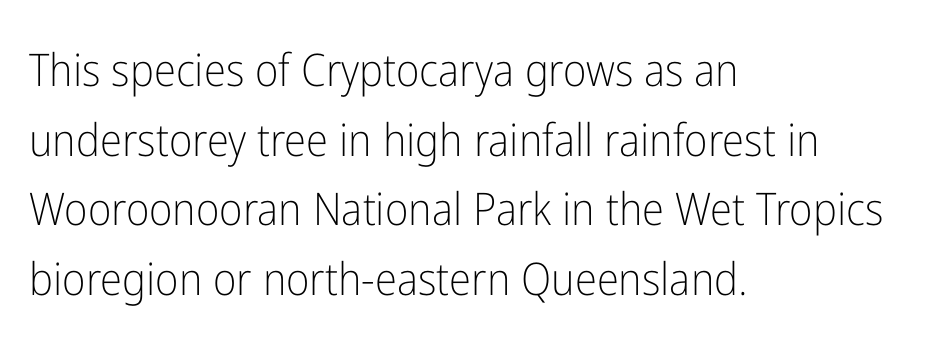
{"serif": "no", "italic": "no", "bold": "no", "weight": "light", "width": "condensed", "stroke_contrast": "low", "x_height": "medium", "monospaced": "no", "underline": "no", "align": "left", "line_spacing": "normal", "line_spacing_ratio": 1.55, "letter_spacing": "normal", "letter_spacing_em": 0.0, "glyph_px": 45}
